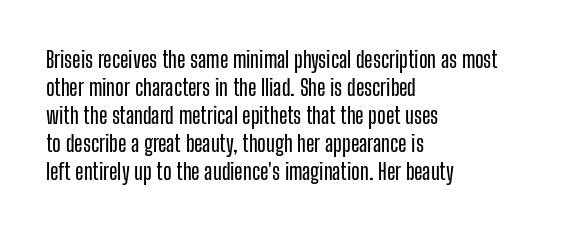
The image shows 22 px text type, upright; set left-aligned, normal line spacing (1.27x), normal letter spacing, not underlined.
